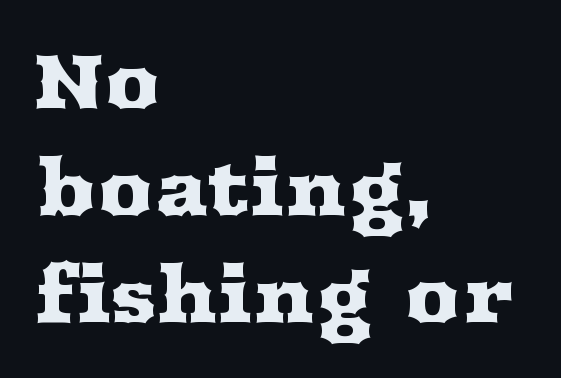
Q: Is the text italic (slanted)? A: No, it is upright.
Q: Is the typeface a serif or a sans-serif typeface? A: Serif.
Q: Is the text underlined? A: No.
Q: How is the paragraph aligned? A: Left-aligned.
Q: Is the spacing between letters normal or unusually wide? A: Normal.
Q: Is the spacing between lines tight, normal or loose? A: Normal.
Q: Width (condensed, normal, or wide)? A: Wide.
Q: Stroke contrast? A: Medium.
Q: x-height? A: Medium.
Q: Monospaced? A: No.
